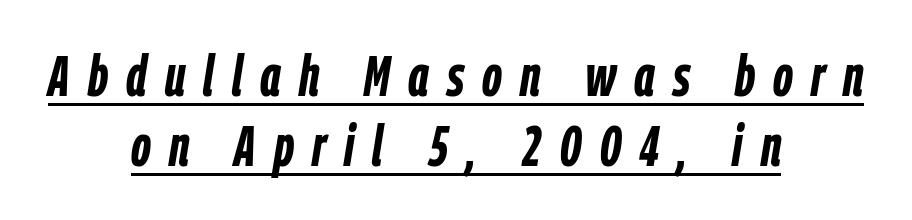
Q: Is the text bold? A: Yes.
Q: Is the text italic (slanted)? A: Yes, it leans right by about 9 degrees.
Q: Is the text underlined? A: Yes.
Q: How is the paragraph aligned? A: Centered.
Q: Is the spacing between letters normal or unusually wide? A: Unusually wide.
Q: Width (condensed, normal, or wide)? A: Condensed.
Q: Stroke contrast? A: Low.
Q: x-height? A: Medium.
Q: Monospaced? A: No.
